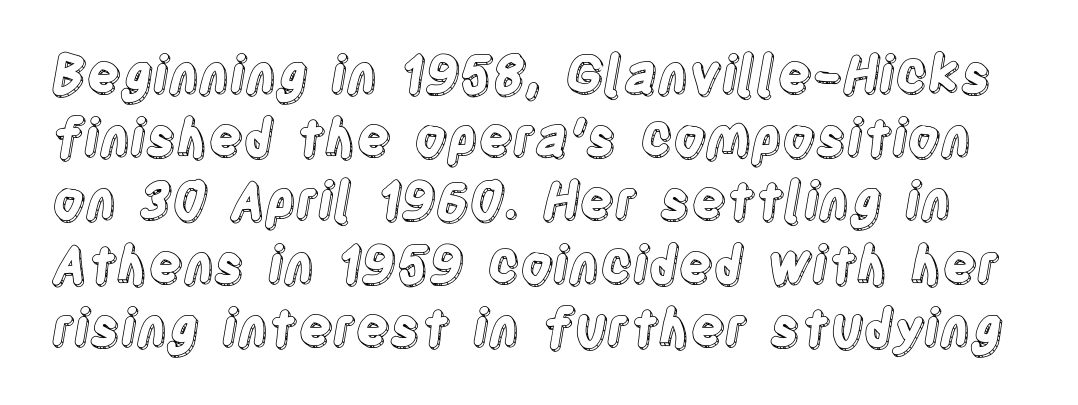
Q: Is the text italic (slanted)? A: Yes.
Q: Is the text underlined? A: No.
Q: Is the spacing between letters normal or unusually wide? A: Normal.
Q: Width (condensed, normal, or wide)? A: Condensed.
Q: x-height? A: Large.
Q: Monospaced? A: No.
